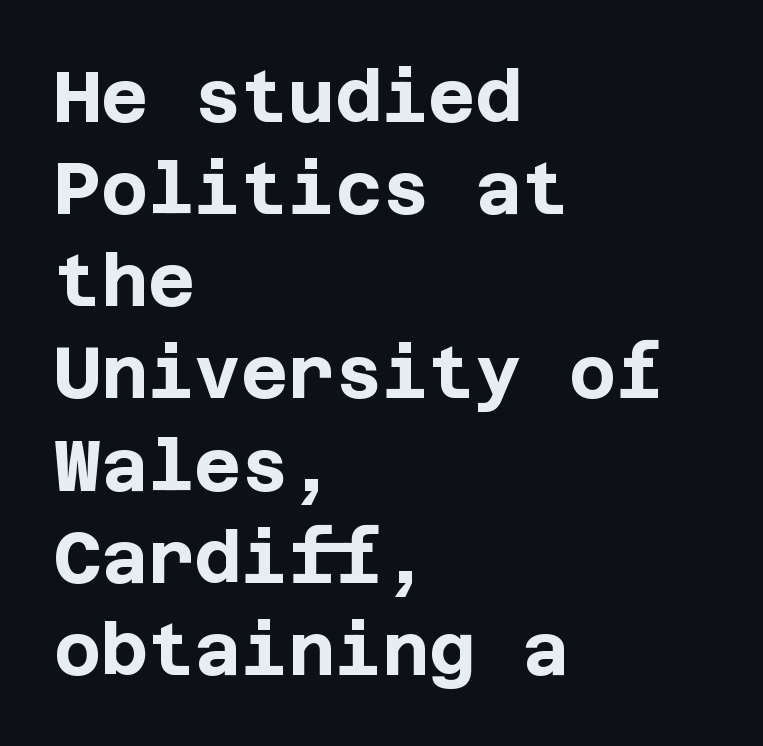
The image shows 72 px bold sans-serif type, upright; set left-aligned, normal line spacing (1.28x), normal letter spacing, not underlined; low stroke contrast and a large x-height.
